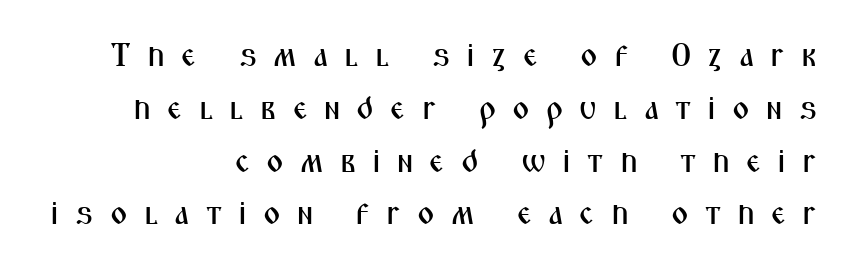
In terms of letterspacing, this is a distinctly airy, spread setting. These lines are rendered in a variable-pitch font. Ordinary non-slanted type is in use. Letterform terminals end flat and unadorned throughout the passage. The rag falls on the left side of this text block. Underlining? Definitely not there.
